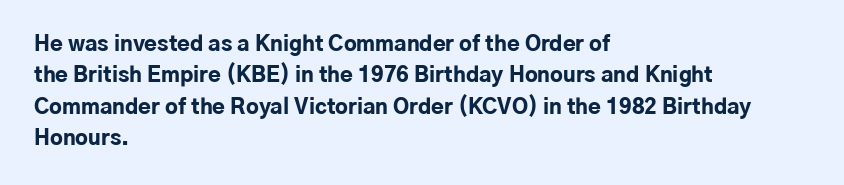
{"italic": "no", "bold": "yes", "underline": "no", "align": "left", "line_spacing": "normal", "line_spacing_ratio": 1.5, "letter_spacing": "normal", "letter_spacing_em": 0.0, "glyph_px": 21}
